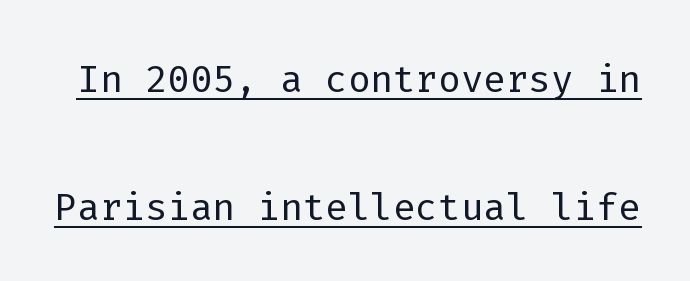
Nothing unusual about the tracking: characters are spaced as the font intends. Each letter, wide or thin by design, is forced into the same width here. The rendering shows plain stroke endings on the letterforms — a sans-serif design. Students, observe the line beneath the letters — that is underlining. Bold? No — there's no thickening of the strokes.
